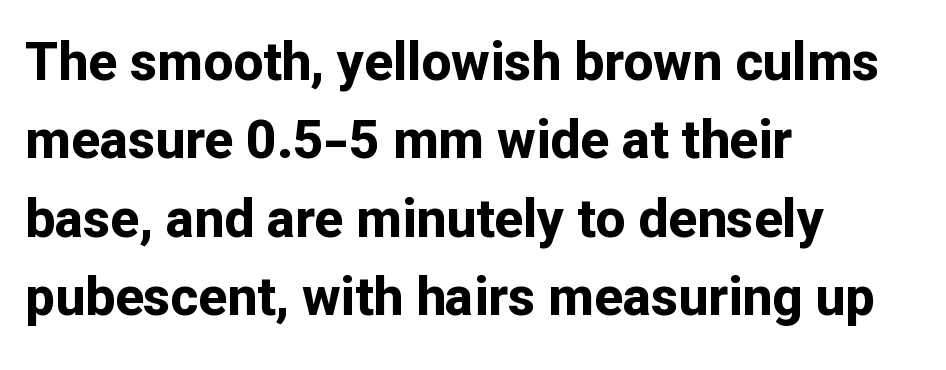
The image shows 53 px bold sans-serif type, upright; set left-aligned, normal line spacing (1.48x), normal letter spacing, not underlined; low stroke contrast and a medium x-height.
